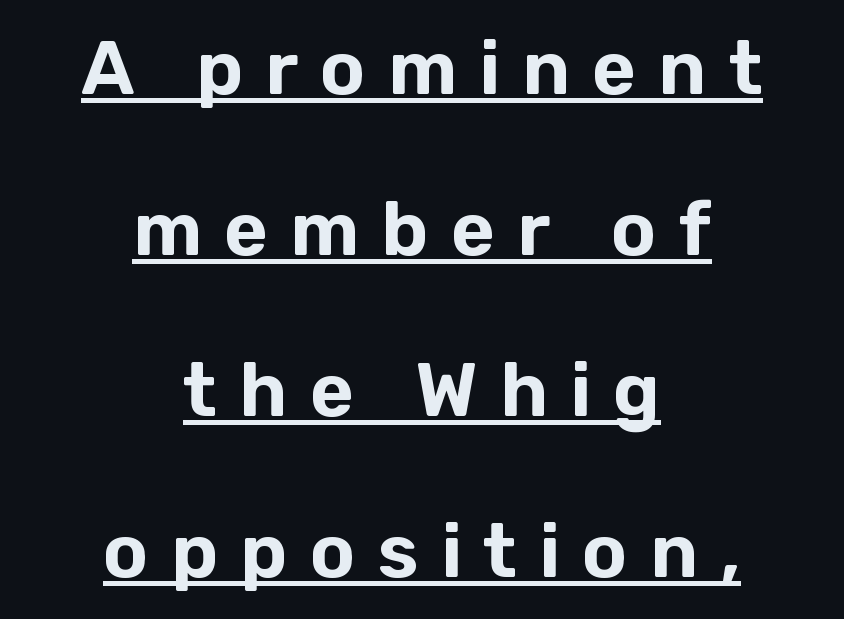
The image shows 76 px sans-serif type, upright; set centered, loose line spacing (2.12x), unusually wide letter spacing (+0.29 em), underlined; low stroke contrast and a medium x-height.
